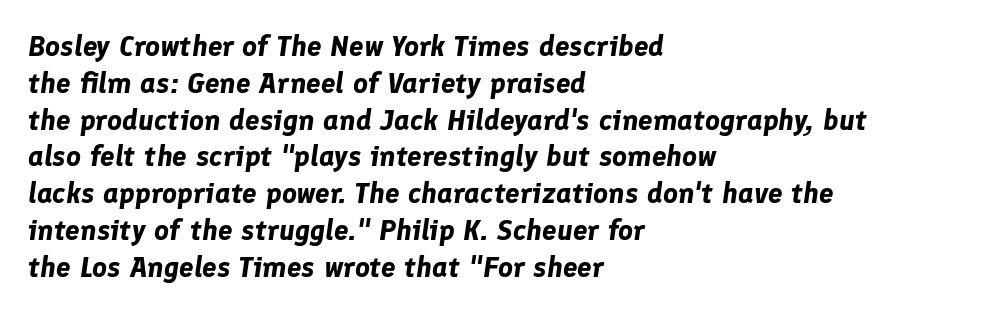
{"italic": "yes", "lean": "right", "slant_degrees": 8, "bold": "yes", "weight": "bold", "width": "normal", "stroke_contrast": "low", "x_height": "medium", "monospaced": "no", "underline": "no", "align": "left", "line_spacing": "normal", "line_spacing_ratio": 1.27, "letter_spacing": "normal", "letter_spacing_em": 0.0, "glyph_px": 29}
